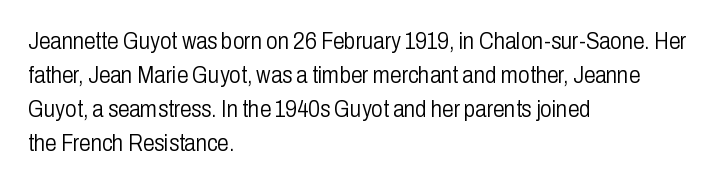
Q: Is the text bold? A: No.
Q: Is the text italic (slanted)? A: No, it is upright.
Q: Is the text underlined? A: No.
Q: How is the paragraph aligned? A: Left-aligned.
Q: Is the spacing between letters normal or unusually wide? A: Normal.
Q: Is the spacing between lines tight, normal or loose? A: Normal.
